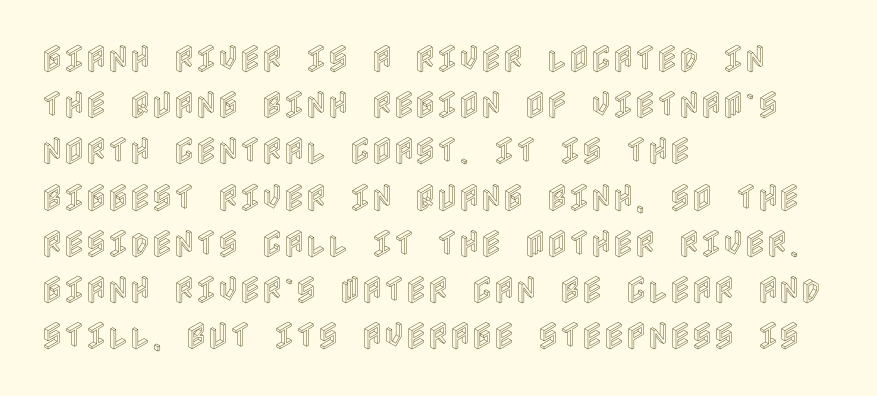
Nobody drew a line under any word here. The line texture is even and compact thanks to regular tracking. Characters remain perfectly vertical along every line. In CSS terms this would be text-align: left. The block of text has a typical density, with ordinary space between rows.
